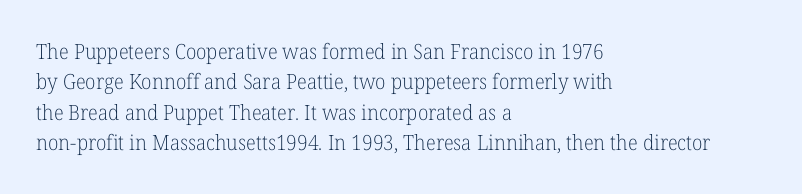
{"italic": "no", "bold": "no", "underline": "no", "align": "left", "line_spacing": "normal", "line_spacing_ratio": 1.45, "letter_spacing": "normal", "letter_spacing_em": 0.0, "glyph_px": 21}
